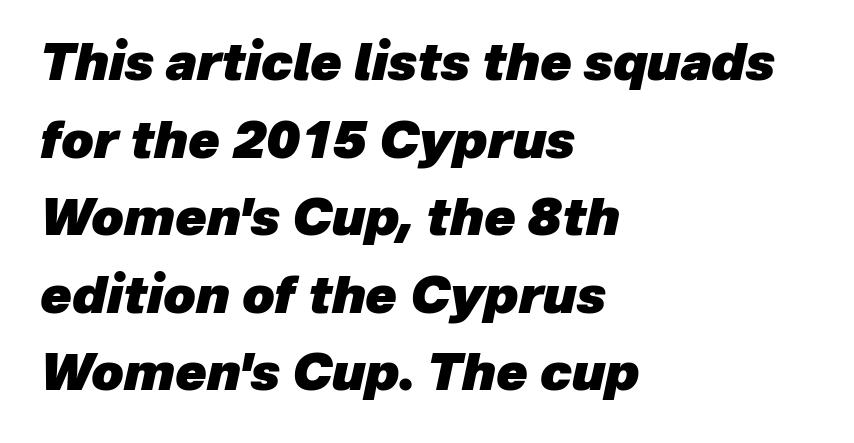
The lines are quadded left. Do the characters align in a grid? No, the font is proportional. The specimen omits any rule beneath the text block's lines. It's the slanting kind of type. The line-height multiplier appears to be the usual default. Chunky letters — that's bold for sure.
